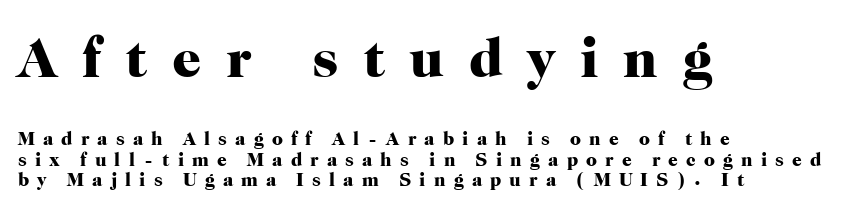
Q: Is the text bold? A: Yes.
Q: Is the text italic (slanted)? A: No, it is upright.
Q: Is the typeface a serif or a sans-serif typeface? A: Serif.
Q: Is the text underlined? A: No.
Q: How is the paragraph aligned? A: Left-aligned.
Q: Is the spacing between letters normal or unusually wide? A: Unusually wide.
Q: Is the spacing between lines tight, normal or loose? A: Tight.
Q: Which block of text is set in a larger size, the first (top) or the second (bottom)? A: The first (top) one.
Q: Width (condensed, normal, or wide)? A: Normal.
Q: Stroke contrast? A: High.
Q: x-height? A: Medium.
Q: Monospaced? A: No.
